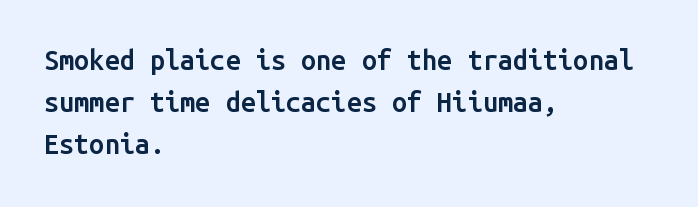
The image shows 27 px text type, upright; set left-aligned, normal line spacing (1.56x), normal letter spacing, not underlined.
